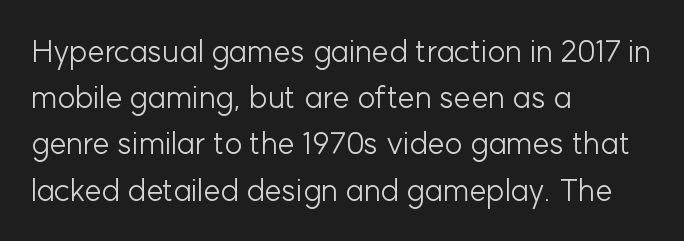
{"serif": "no", "italic": "no", "bold": "no", "weight": "light", "width": "normal", "stroke_contrast": "low", "x_height": "medium", "monospaced": "no", "underline": "no", "align": "left", "line_spacing": "normal", "line_spacing_ratio": 1.49, "letter_spacing": "normal", "letter_spacing_em": 0.0, "glyph_px": 31}
